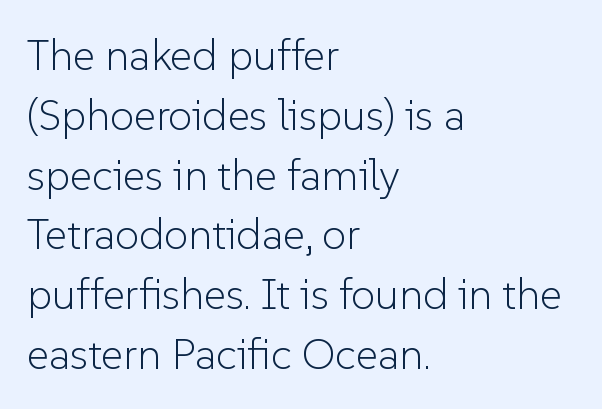
The image shows 43 px light sans-serif type, upright; set left-aligned, normal line spacing (1.39x), normal letter spacing, not underlined; low stroke contrast and a medium x-height.
